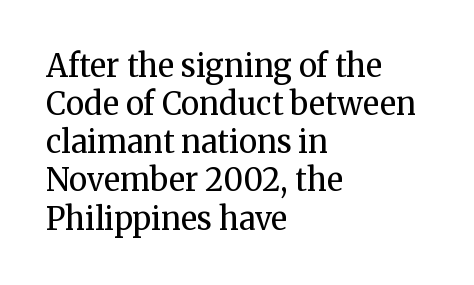
The image shows 31 px regular-weight serif type, upright; set left-aligned, line spacing 1.23x, normal letter spacing, not underlined; medium stroke contrast and a medium x-height.
